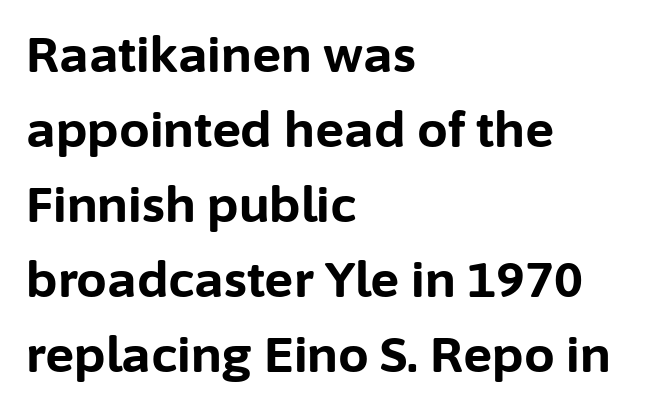
Q: Is the text bold? A: Yes.
Q: Is the text italic (slanted)? A: No, it is upright.
Q: Is the typeface a serif or a sans-serif typeface? A: Sans-serif.
Q: Is the text underlined? A: No.
Q: How is the paragraph aligned? A: Left-aligned.
Q: Is the spacing between letters normal or unusually wide? A: Normal.
Q: Is the spacing between lines tight, normal or loose? A: Normal.
Q: Width (condensed, normal, or wide)? A: Normal.
Q: Stroke contrast? A: Low.
Q: x-height? A: Medium.
Q: Monospaced? A: No.
